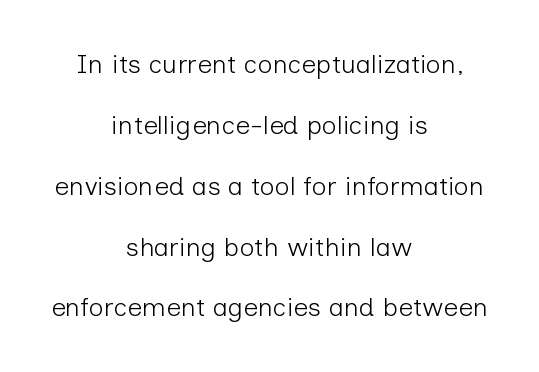
Q: Is the text bold? A: No.
Q: Is the text italic (slanted)? A: No, it is upright.
Q: Is the text underlined? A: No.
Q: How is the paragraph aligned? A: Centered.
Q: Is the spacing between letters normal or unusually wide? A: Normal.
Q: Is the spacing between lines tight, normal or loose? A: Loose.
